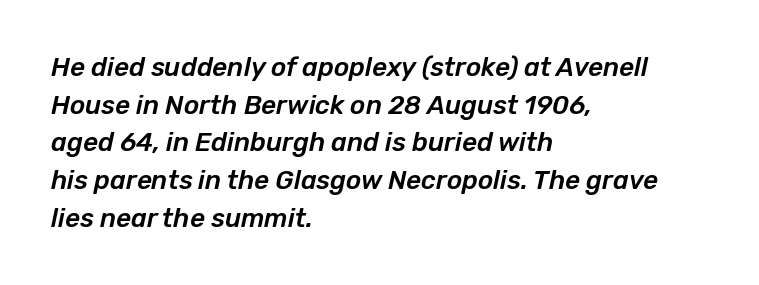
Q: Is the text italic (slanted)? A: Yes, it leans right by about 12 degrees.
Q: Is the text underlined? A: No.
Q: How is the paragraph aligned? A: Left-aligned.
Q: Is the spacing between letters normal or unusually wide? A: Normal.
Q: Is the spacing between lines tight, normal or loose? A: Normal.
